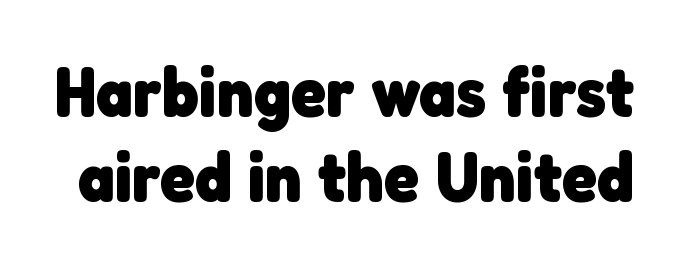
Here the designer chose a conventional face with non-uniform glyph widths. Observe the absence of serifs on each vertical stroke in this sample. Words appear dense and cohesive because spacing is normal. Clear beneath every line of the passage.
